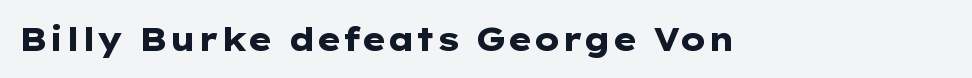
Q: Is the text bold? A: Yes.
Q: Is the text italic (slanted)? A: No, it is upright.
Q: Is the typeface a serif or a sans-serif typeface? A: Sans-serif.
Q: Is the text underlined? A: No.
Q: Is the spacing between letters normal or unusually wide? A: Normal.
Q: Width (condensed, normal, or wide)? A: Wide.
Q: Stroke contrast? A: Low.
Q: x-height? A: Medium.
Q: Monospaced? A: No.
